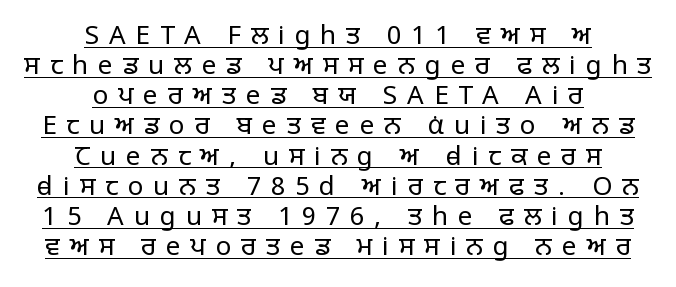
Q: Is the text bold? A: No.
Q: Is the text italic (slanted)? A: No, it is upright.
Q: Is the text underlined? A: Yes.
Q: How is the paragraph aligned? A: Centered.
Q: Is the spacing between letters normal or unusually wide? A: Unusually wide.
